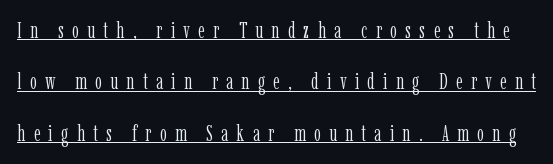
The image shows 22 px text type, upright; set loose line spacing (2.34x), unusually wide letter spacing (+0.38 em), underlined.
